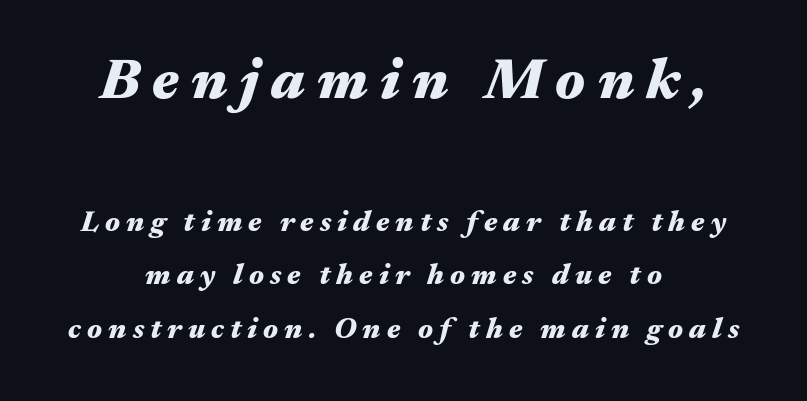
The letters in the upper block stand taller than those in the block below. Underlining? Definitely not there. The rendering inserts visible extra space after every character. Each letter keeps its own natural width here, so spacing adapts to shape.
